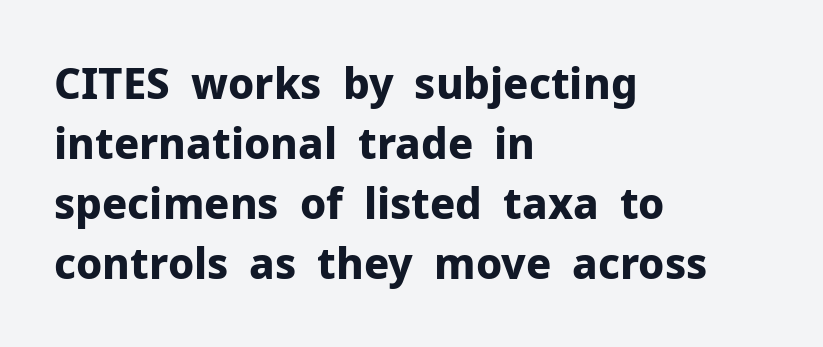
{"serif": "no", "italic": "no", "bold": "yes", "weight": "bold", "width": "normal", "stroke_contrast": "low", "x_height": "medium", "monospaced": "no", "underline": "no", "align": "left", "line_spacing": "normal", "line_spacing_ratio": 1.43, "letter_spacing": "normal", "letter_spacing_em": 0.0, "glyph_px": 42}
